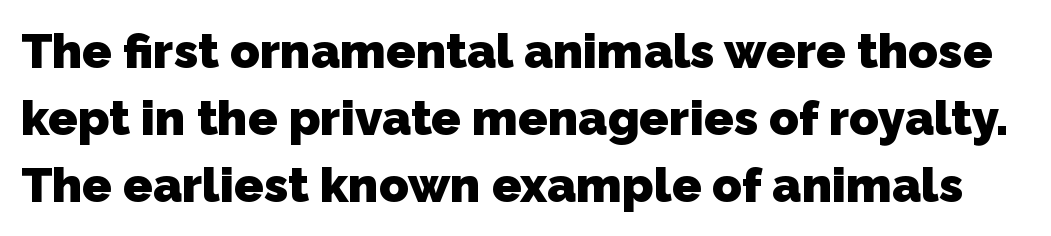
The image shows 49 px heavy sans-serif type; set normal line spacing (1.37x), normal letter spacing, not underlined; low stroke contrast and a medium x-height.
